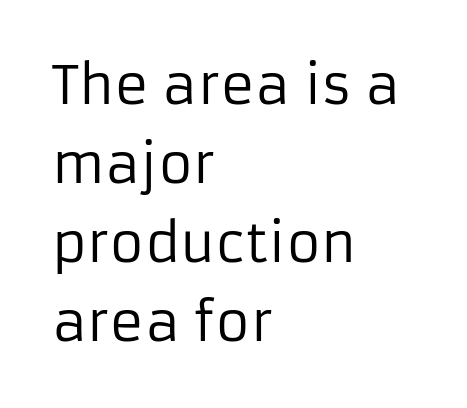
Italic: no, the glyphs are upright roman. A normal amount of white space separates one row of letters from the next. Unlike a traditional serif, this face leaves its strokes unadorned. The string is rendered with underlining switched off.
